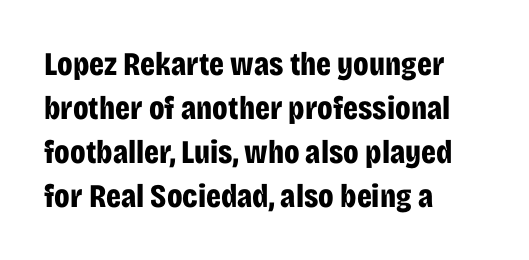
{"serif": "no", "italic": "no", "bold": "yes", "weight": "bold", "width": "condensed", "stroke_contrast": "low", "x_height": "large", "monospaced": "no", "underline": "no", "align": "left", "line_spacing": "normal", "line_spacing_ratio": 1.33, "letter_spacing": "normal", "letter_spacing_em": 0.0, "glyph_px": 33}
